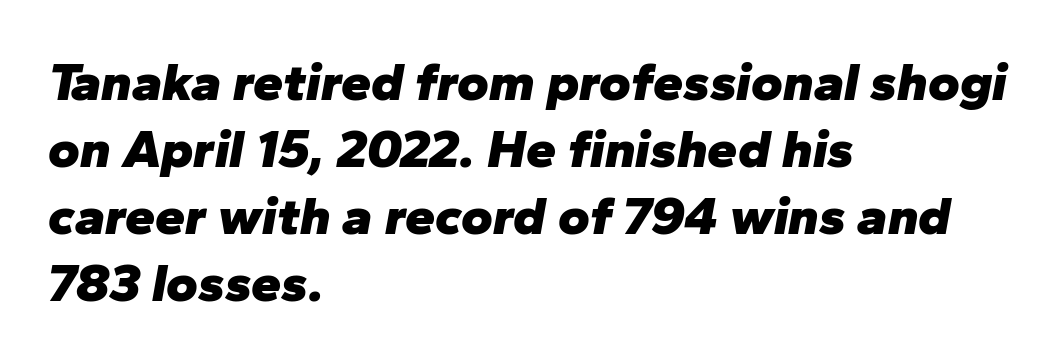
The image shows 54 px heavy type, italic (leaning right); set left-aligned, line spacing 1.24x, normal letter spacing, not underlined; low stroke contrast and a medium x-height.
